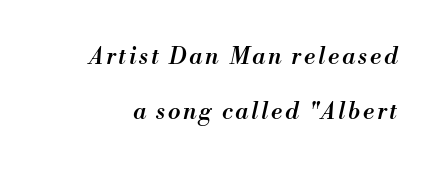
The image shows 23 px text type, italic (leaning right); set loose line spacing (2.37x), not underlined.
